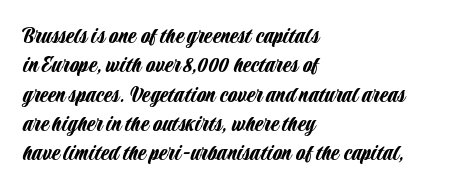
The image shows 24 px text type; set left-aligned, line spacing 1.22x, normal letter spacing, not underlined.
